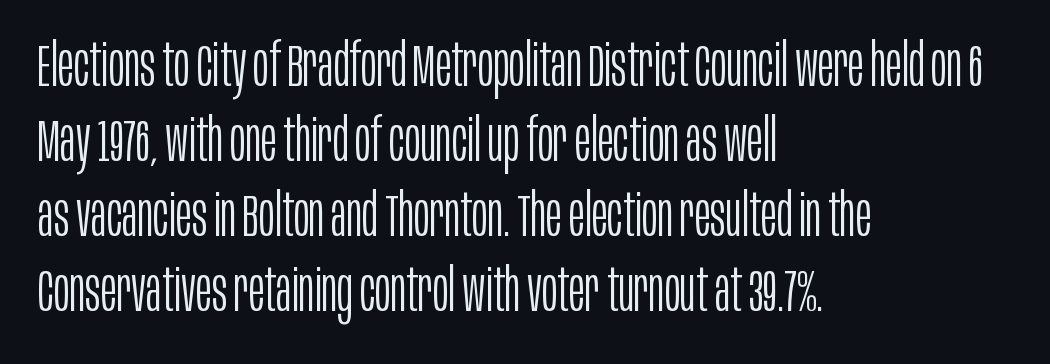
The image shows 60 px light, condensed sans-serif type, upright; set left-aligned, normal line spacing (1.25x), normal letter spacing, not underlined; low stroke contrast and a large x-height.
